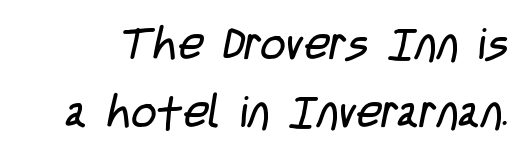
The image shows 44 px regular-weight, condensed sans-serif type; set normal line spacing (1.54x), normal letter spacing, not underlined; low stroke contrast and a large x-height.
